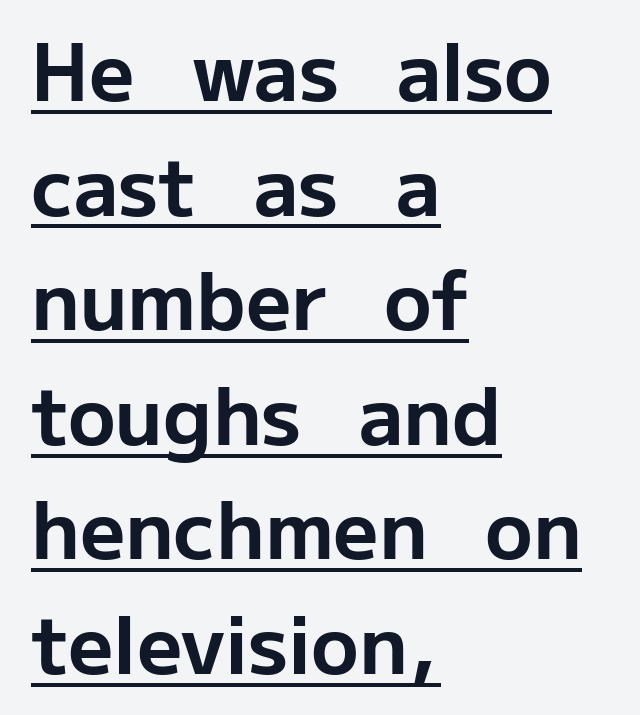
{"serif": "no", "italic": "no", "bold": "yes", "weight": "bold", "width": "normal", "stroke_contrast": "low", "x_height": "medium", "monospaced": "no", "underline": "yes", "align": "left", "line_spacing": "normal", "line_spacing_ratio": 1.45, "letter_spacing": "normal", "letter_spacing_em": 0.0, "glyph_px": 79}
